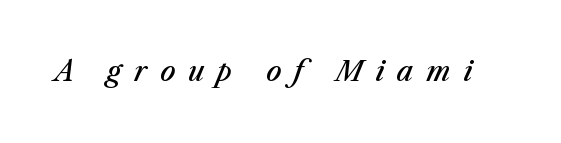
The image shows 27 px text type, italic (leaning right); set unusually wide letter spacing (+0.47 em), not underlined.
